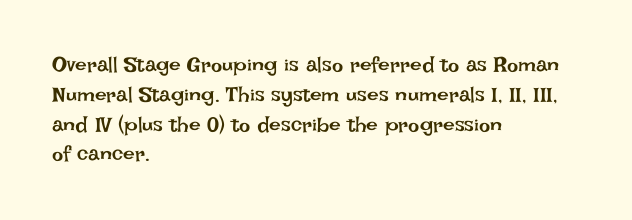
The image shows 21 px text type, upright; set left-aligned, normal line spacing (1.42x), normal letter spacing, not underlined.
